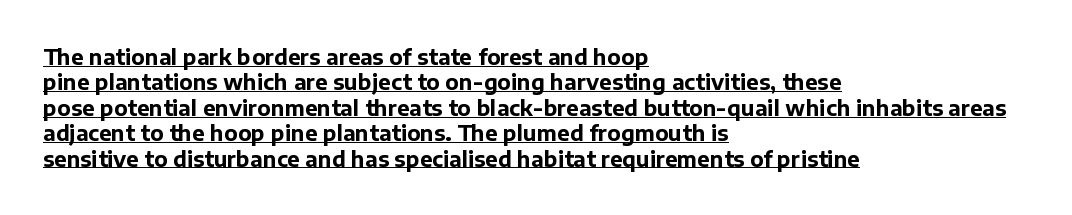
Strokes here are thick enough to call this a true bold. Underlined type. All the whitespace from short lines collects on the right. The passage shown has conventional tracking throughout. Upright lettering throughout.
